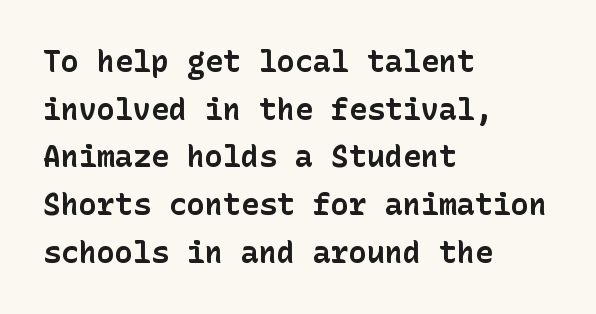
The rendering shows plain stroke endings on the letterforms — a sans-serif design. Each new line begins a customary step beneath the previous one. Students, note that the glyphs here touch the page at normal intervals. Each glyph is drawn with heavy, bold strokes.
